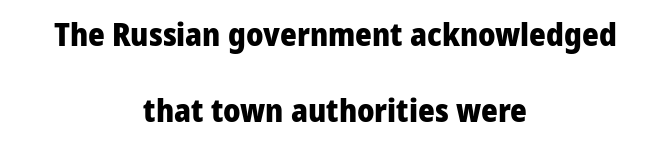
The image shows 32 px heavy sans-serif type, upright; set centered, loose line spacing (2.39x), normal letter spacing, not underlined; low stroke contrast and a medium x-height.
